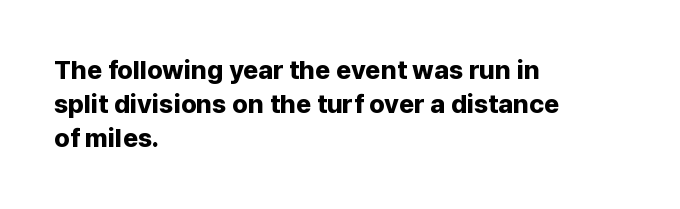
Typeset ragged right — the left edge is the straight one. Words float on clear page, feet unadorned. Vertically, the passage feels balanced, rows spaced as you'd expect. This sample uses plain, unmodified letter spacing. Summary of weight: heavy, a full bold. Characters remain perfectly vertical along every line.
